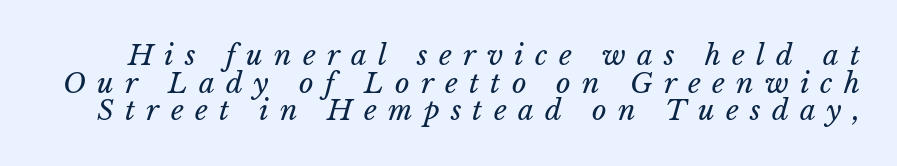
The image shows 28 px regular-weight type; set tight line spacing (0.99x), unusually wide letter spacing (+0.4 em), not underlined; low stroke contrast and a medium x-height.
